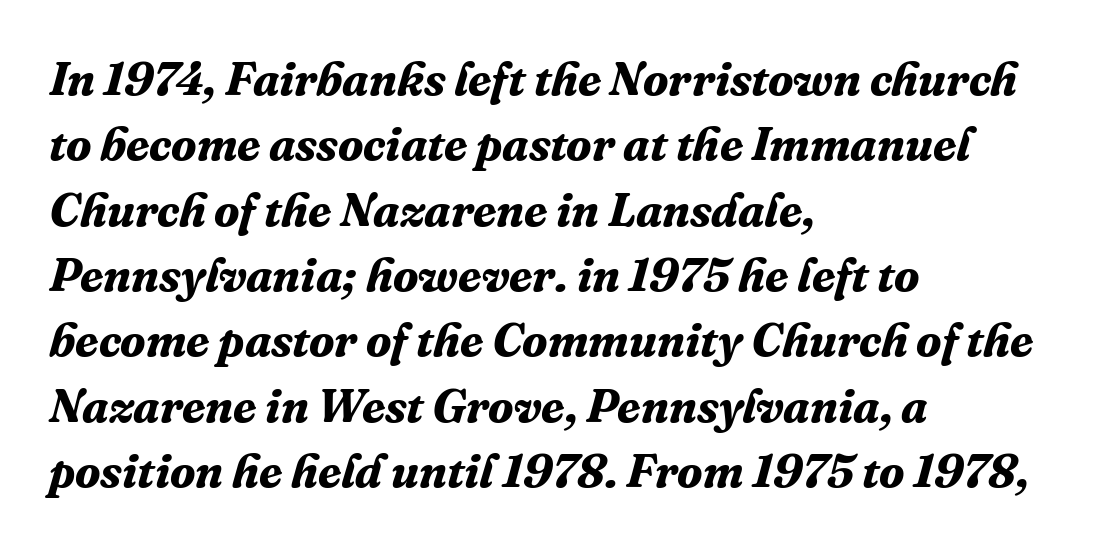
{"serif": "yes", "italic": "yes", "lean": "right", "slant_degrees": 16, "bold": "yes", "weight": "bold", "width": "normal", "stroke_contrast": "medium", "x_height": "medium", "monospaced": "no", "underline": "no", "align": "left", "line_spacing": "normal", "line_spacing_ratio": 1.39, "letter_spacing": "normal", "letter_spacing_em": 0.0, "glyph_px": 47}
